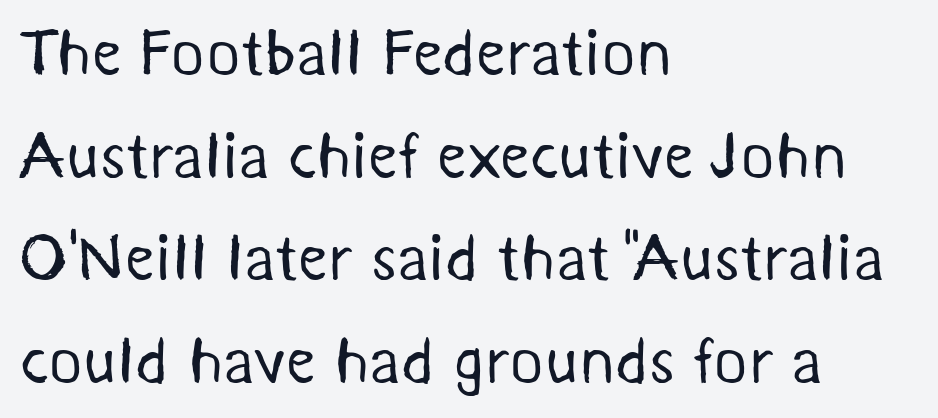
The image shows 65 px regular-weight sans-serif type; set left-aligned, normal line spacing (1.58x), normal letter spacing, not underlined; medium stroke contrast and a medium x-height.
